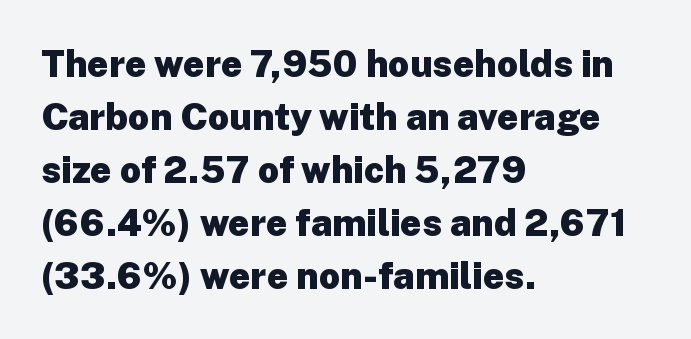
{"serif": "no", "italic": "no", "bold": "yes", "weight": "heavy", "width": "normal", "stroke_contrast": "low", "x_height": "medium", "monospaced": "no", "underline": "no", "align": "left", "line_spacing": "normal", "line_spacing_ratio": 1.43, "letter_spacing": "normal", "letter_spacing_em": 0.0, "glyph_px": 37}
